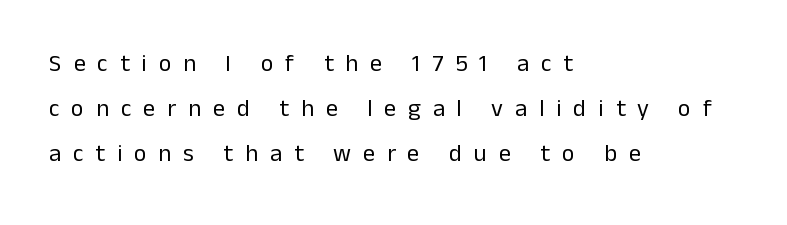
The letters stand straight up with perfectly vertical stems. Honestly, the letter spacing is so wide it's the main thing you notice. The face looks like a standard text weight, possibly lighter. Casual observation: everything's shoved over to the left. Plain, unruled lines of type.
